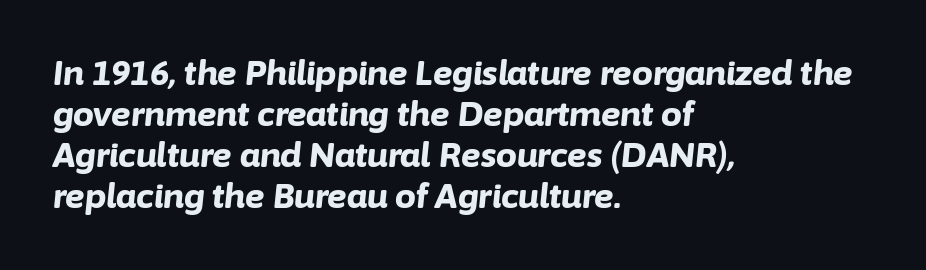
The image shows 33 px bold type, italic (leaning right); set left-aligned, line spacing 1.24x, normal letter spacing, not underlined; low stroke contrast and a medium x-height.
